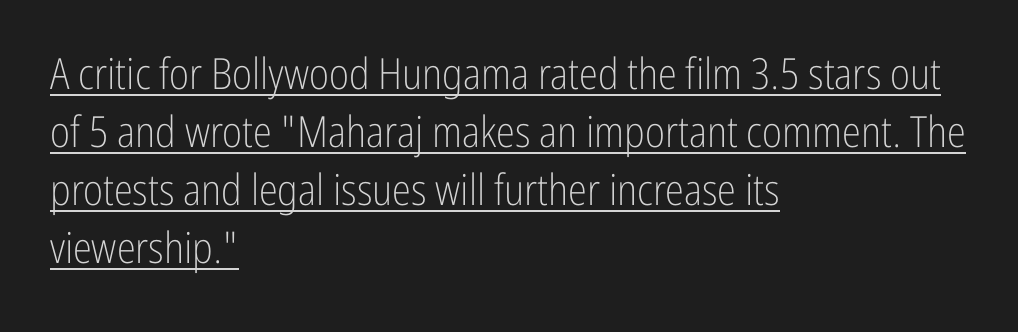
{"serif": "no", "italic": "no", "bold": "no", "weight": "light", "width": "condensed", "stroke_contrast": "low", "x_height": "medium", "monospaced": "no", "underline": "yes", "align": "left", "line_spacing": "normal", "line_spacing_ratio": 1.35, "letter_spacing": "normal", "letter_spacing_em": 0.0, "glyph_px": 43}
